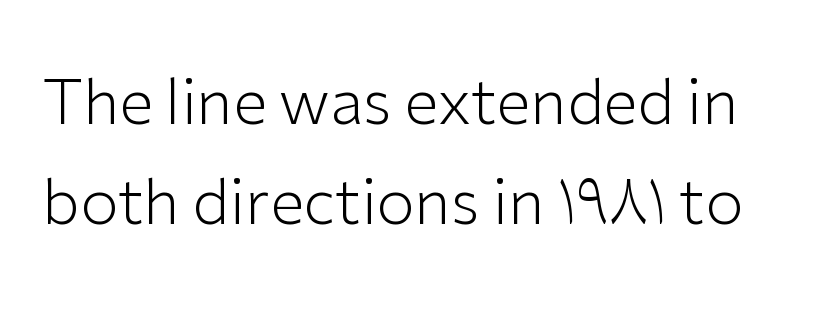
The image shows 62 px light sans-serif type, upright; set normal line spacing (1.61x), normal letter spacing, not underlined; low stroke contrast and a medium x-height.
